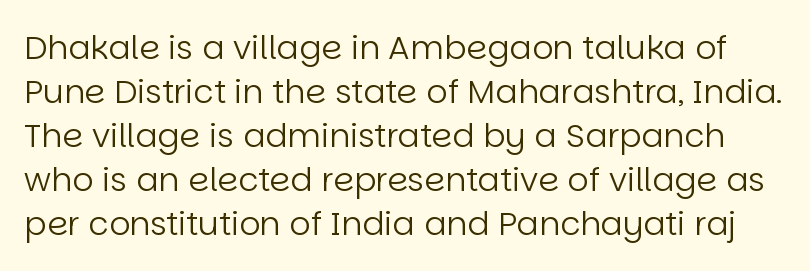
{"serif": "no", "italic": "no", "bold": "no", "weight": "regular", "width": "normal", "stroke_contrast": "low", "x_height": "large", "monospaced": "no", "underline": "no", "line_spacing": "normal", "line_spacing_ratio": 1.33, "letter_spacing": "normal", "letter_spacing_em": 0.0, "glyph_px": 33}
